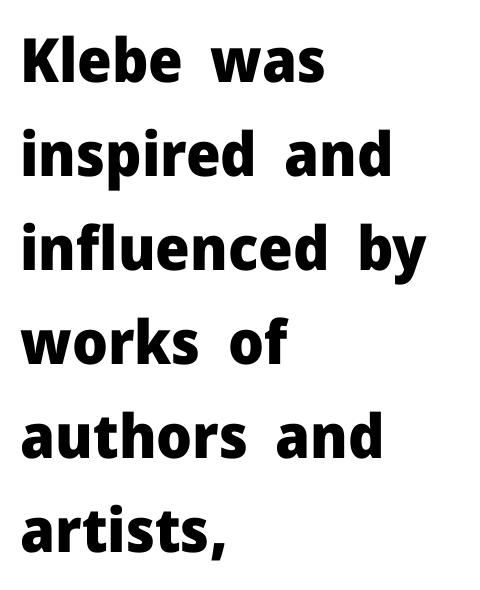
The image shows 61 px heavy sans-serif type, upright; set left-aligned, normal line spacing (1.54x), normal letter spacing, not underlined; low stroke contrast and a medium x-height.
